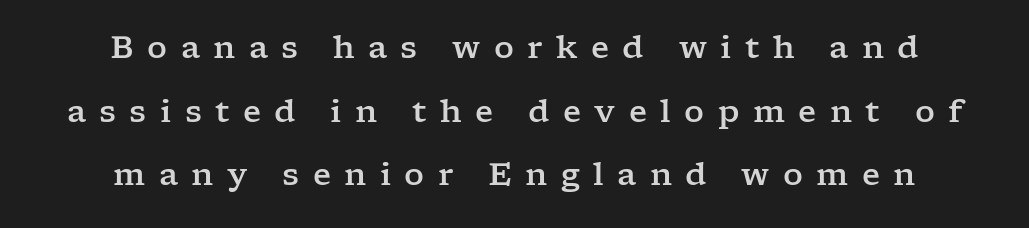
Q: Is the text italic (slanted)? A: No, it is upright.
Q: Is the typeface a serif or a sans-serif typeface? A: Serif.
Q: Is the text underlined? A: No.
Q: How is the paragraph aligned? A: Centered.
Q: Is the spacing between letters normal or unusually wide? A: Unusually wide.
Q: Is the spacing between lines tight, normal or loose? A: Loose.
Q: Width (condensed, normal, or wide)? A: Wide.
Q: Stroke contrast? A: Low.
Q: x-height? A: Medium.
Q: Monospaced? A: No.
